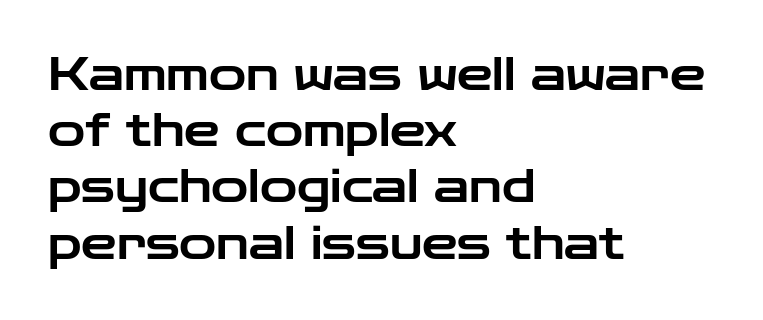
Looks like regular typesetting: each glyph gets only the width it needs. The line texture is even and compact thanks to regular tracking. The block of text has a typical density, with ordinary space between rows. Does the type have serifs? No, each stem ends abruptly.
